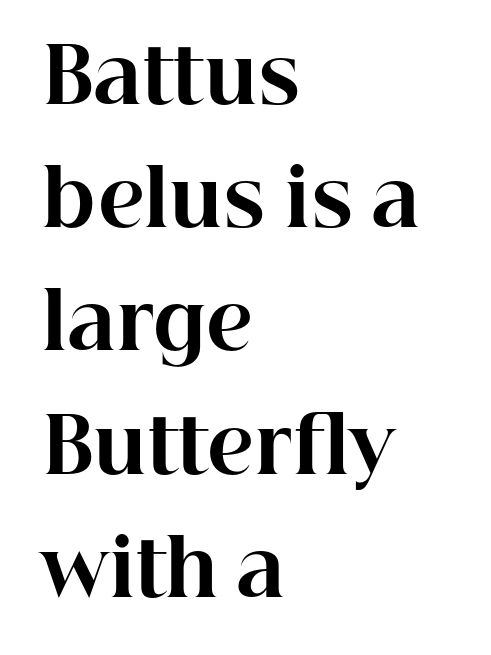
Check under the words: just untouched page. Varying glyph widths throughout — classic text-font behaviour. Plenty of ink on the page — the face is bold. Classification — serif. One-word summary of the alignment: left.
